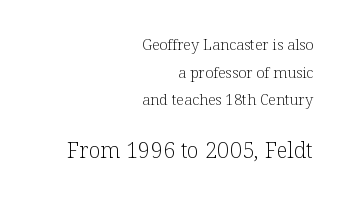
{"italic": "no", "bold": "no", "underline": "no", "align": "right", "line_spacing_ratio": 1.84, "letter_spacing": "normal", "letter_spacing_em": 0.0, "larger_block": "second", "size_ratio": 1.47, "glyph_px": 22}
